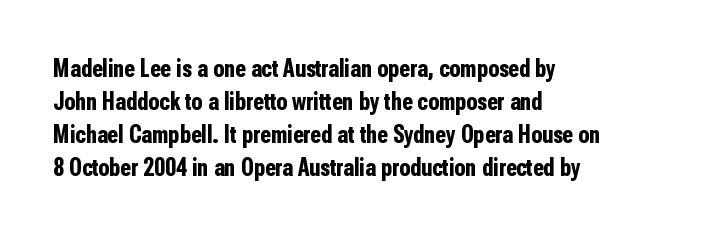
Q: Is the text bold? A: Yes.
Q: Is the text italic (slanted)? A: No, it is upright.
Q: Is the text underlined? A: No.
Q: How is the paragraph aligned? A: Left-aligned.
Q: Is the spacing between letters normal or unusually wide? A: Normal.
Q: Is the spacing between lines tight, normal or loose? A: Normal.
